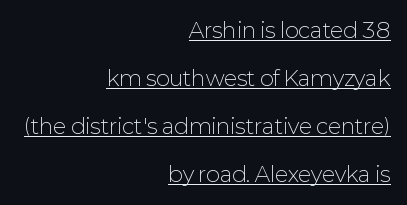
The image shows 21 px text type, upright; set right-aligned, loose line spacing (2.29x), normal letter spacing, underlined.
